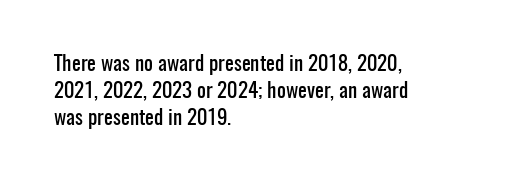
{"italic": "no", "underline": "no", "align": "left", "line_spacing": "normal", "line_spacing_ratio": 1.29, "letter_spacing": "normal", "letter_spacing_em": 0.0, "glyph_px": 21}
